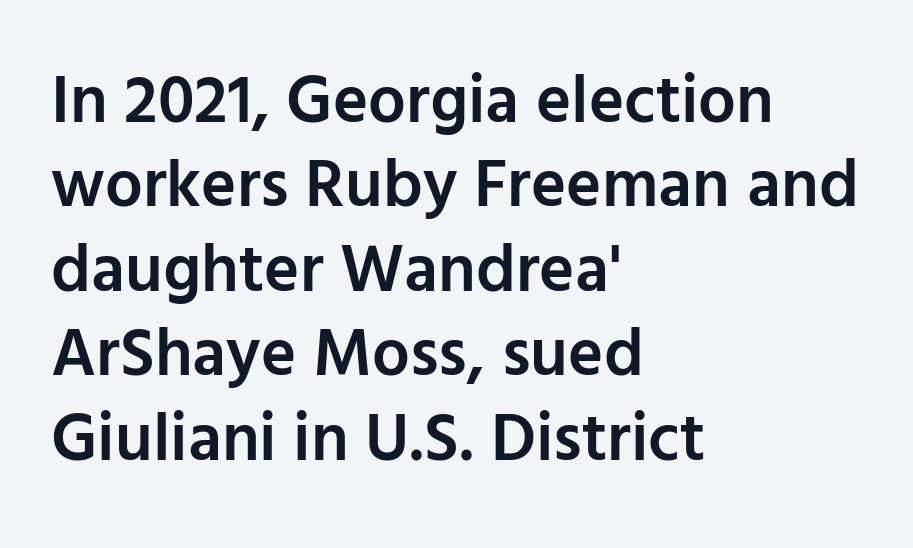
The image shows 67 px semibold sans-serif type, upright; set left-aligned, normal line spacing (1.26x), normal letter spacing, not underlined; low stroke contrast and a medium x-height.
